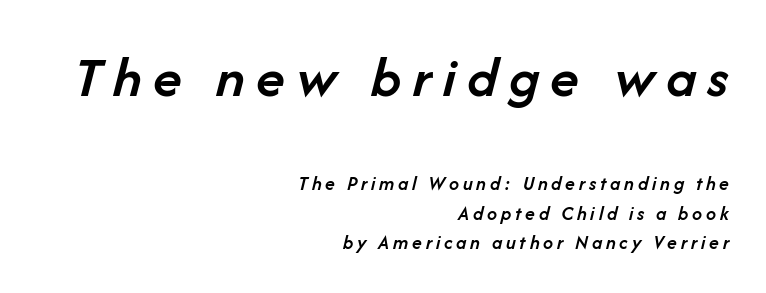
Q: Is the text bold? A: Semi-bold.
Q: Is the text italic (slanted)? A: Yes, it leans right by about 14 degrees.
Q: Is the text underlined? A: No.
Q: How is the paragraph aligned? A: Right-aligned.
Q: Is the spacing between lines tight, normal or loose? A: Normal.
Q: Which block of text is set in a larger size, the first (top) or the second (bottom)? A: The first (top) one.
Q: Width (condensed, normal, or wide)? A: Normal.
Q: Stroke contrast? A: Low.
Q: x-height? A: Medium.
Q: Monospaced? A: No.
